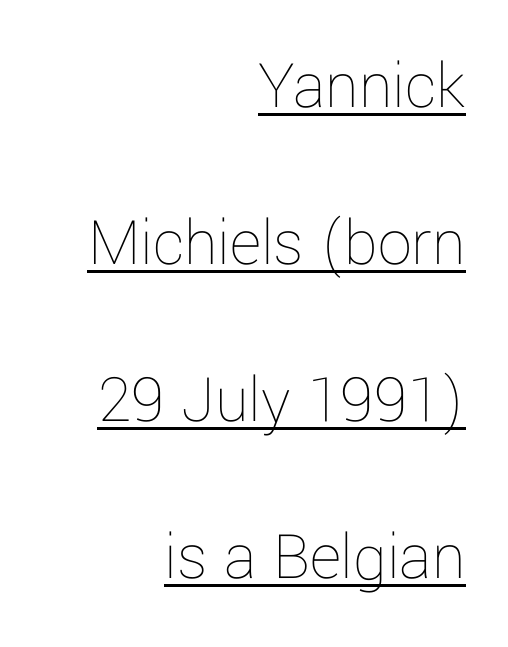
{"italic": "no", "bold": "no", "weight": "thin", "width": "normal", "stroke_contrast": "low", "x_height": "medium", "monospaced": "no", "underline": "yes", "align": "right", "line_spacing": "loose", "line_spacing_ratio": 2.31, "letter_spacing": "normal", "letter_spacing_em": 0.0, "glyph_px": 68}
